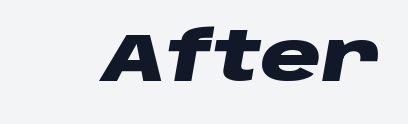
The image shows 68 px heavy, wide type, italic (leaning right); set normal letter spacing, not underlined; low stroke contrast and a large x-height.
